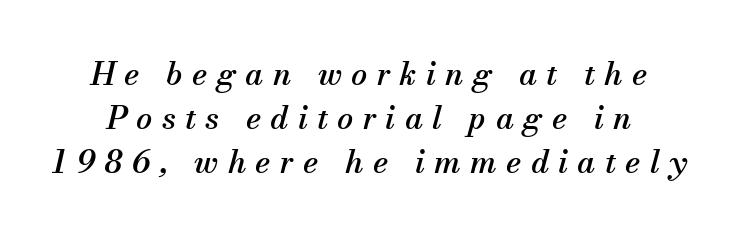
{"serif": "yes", "italic": "yes", "lean": "right", "slant_degrees": 13, "width": "normal", "stroke_contrast": "medium", "x_height": "small", "monospaced": "no", "underline": "no", "line_spacing": "normal", "line_spacing_ratio": 1.37, "letter_spacing": "wide", "letter_spacing_em": 0.29, "glyph_px": 32}
